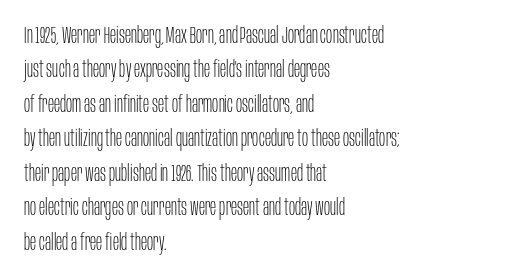
Observe the ordinary spacing: letters are neighbours, not strangers. Only glyphs here, with clear space below each row. Honestly, the row spacing looks completely unremarkable. No letter is thick-stroked: the sample isn't bold.
